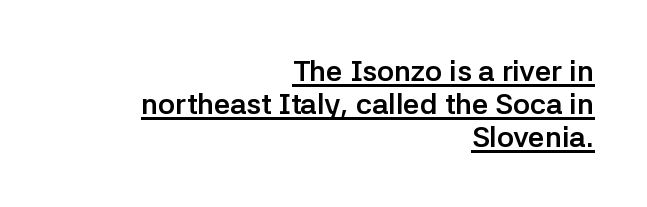
The image shows 29 px semibold sans-serif type, upright; set right-aligned, tight line spacing (1.13x), normal letter spacing, underlined; low stroke contrast and a medium x-height.
